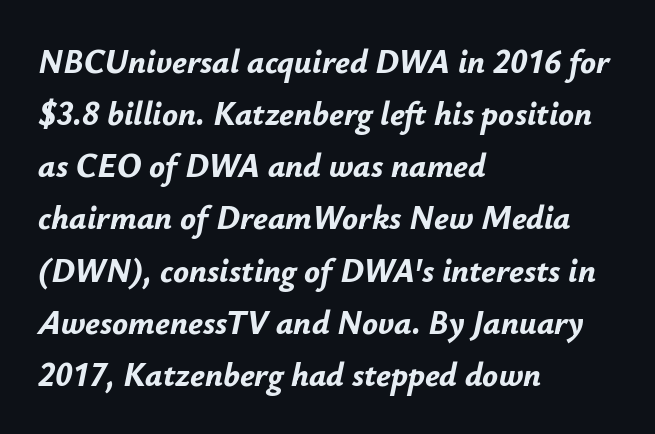
The image shows 33 px bold type, italic (leaning right); set left-aligned, normal line spacing (1.58x), normal letter spacing, not underlined; low stroke contrast and a small x-height.
